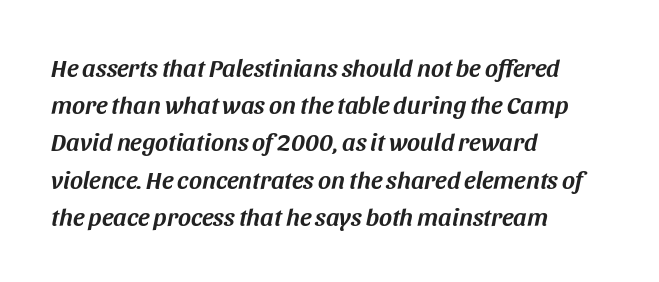
The image shows 25 px text type, italic (leaning right); set left-aligned, normal line spacing (1.49x), normal letter spacing, not underlined.
